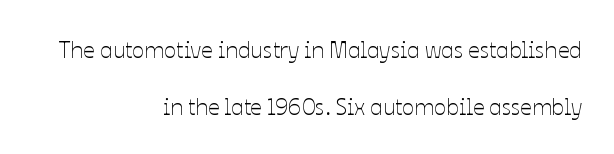
{"italic": "no", "bold": "no", "underline": "no", "align": "right", "line_spacing": "loose", "line_spacing_ratio": 2.46, "letter_spacing": "normal", "letter_spacing_em": 0.0, "glyph_px": 23}
